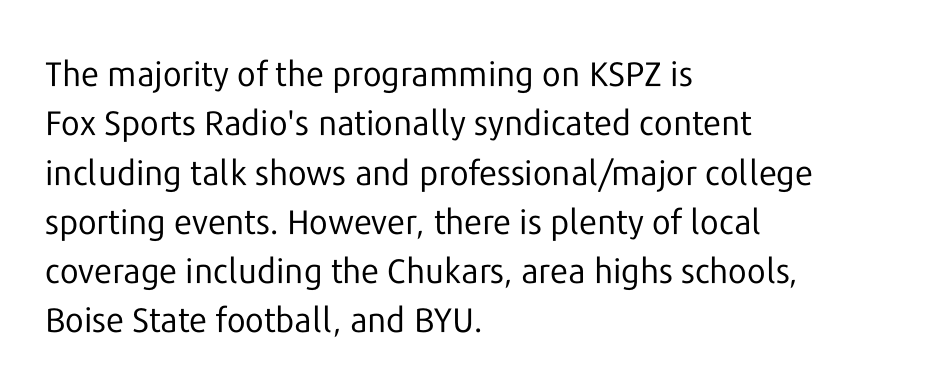
Q: Is the text bold? A: No.
Q: Is the text italic (slanted)? A: No, it is upright.
Q: Is the typeface a serif or a sans-serif typeface? A: Sans-serif.
Q: Is the text underlined? A: No.
Q: How is the paragraph aligned? A: Left-aligned.
Q: Is the spacing between letters normal or unusually wide? A: Normal.
Q: Is the spacing between lines tight, normal or loose? A: Normal.
Q: Width (condensed, normal, or wide)? A: Normal.
Q: Stroke contrast? A: Low.
Q: x-height? A: Medium.
Q: Monospaced? A: No.
